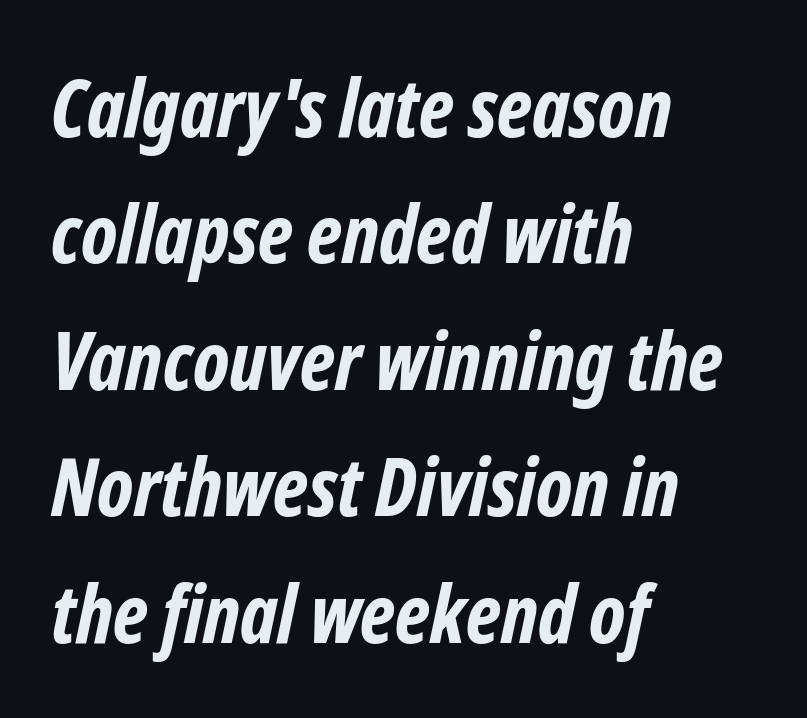
The image shows 80 px bold, condensed sans-serif type; set left-aligned, normal line spacing (1.58x), normal letter spacing, not underlined; low stroke contrast and a medium x-height.
